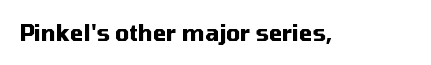
Short note: letters normally spaced. Words float on clear page, feet unadorned. The letters stand upright; this is a roman face. Heavy, bold letterforms.
